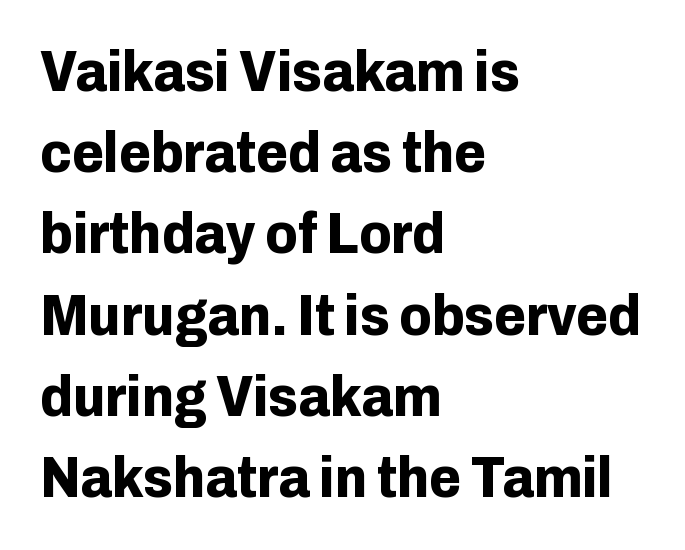
The image shows 58 px bold sans-serif type, upright; set left-aligned, normal line spacing (1.4x), normal letter spacing, not underlined; low stroke contrast and a medium x-height.
